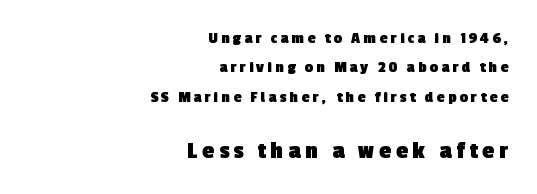
{"bold": "yes", "underline": "no", "align": "right", "line_spacing_ratio": 1.84, "letter_spacing": "wide", "letter_spacing_em": 0.2, "larger_block": "second", "size_ratio": 1.5, "glyph_px": 24}
